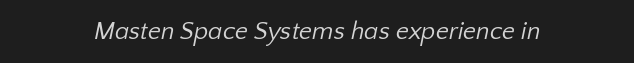
The image shows 25 px text type; set centered, normal letter spacing, not underlined.
